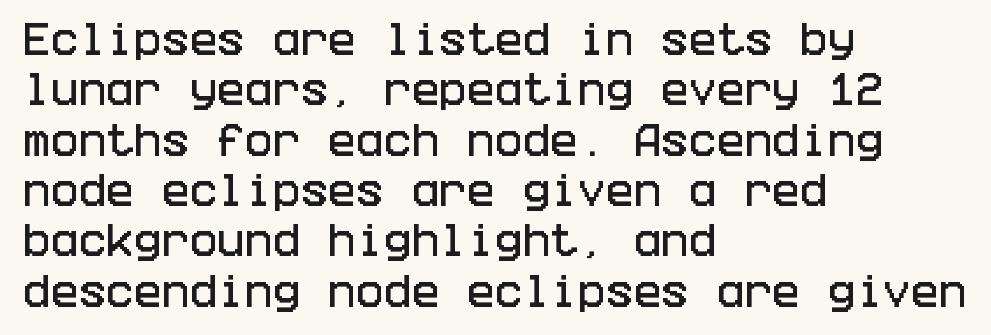
{"serif": "no", "italic": "no", "width": "condensed", "stroke_contrast": "low", "x_height": "large", "underline": "no", "align": "left", "line_spacing": "normal", "line_spacing_ratio": 1.36, "letter_spacing": "normal", "letter_spacing_em": 0.0, "glyph_px": 37}
